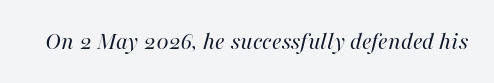
Letter spacing: default. Each stroke keeps to a modest, everyday thickness or less. The passage shown is not underscored anywhere. Italic: yes, the glyphs are oblique.
